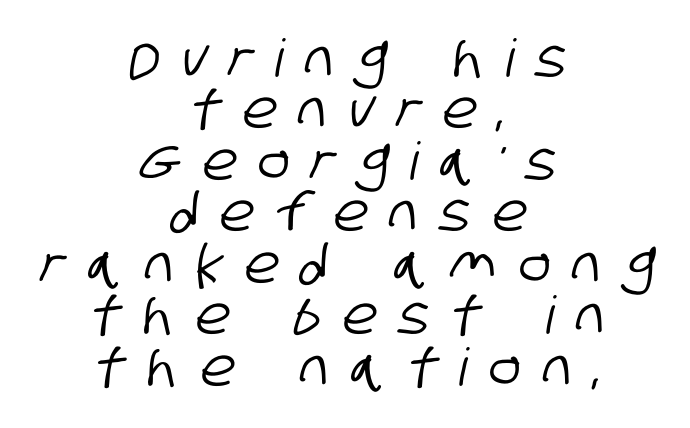
Whoever set this chose condensed vertical rhythm over breathing room. The whitespace from short lines is split evenly between both sides. In terms of letterform style, serifs are entirely absent. Plain, unruled lines of type. Each letter keeps its own natural width here, so spacing adapts to shape. Compared with typical body copy, the letter spacing here is much looser.
